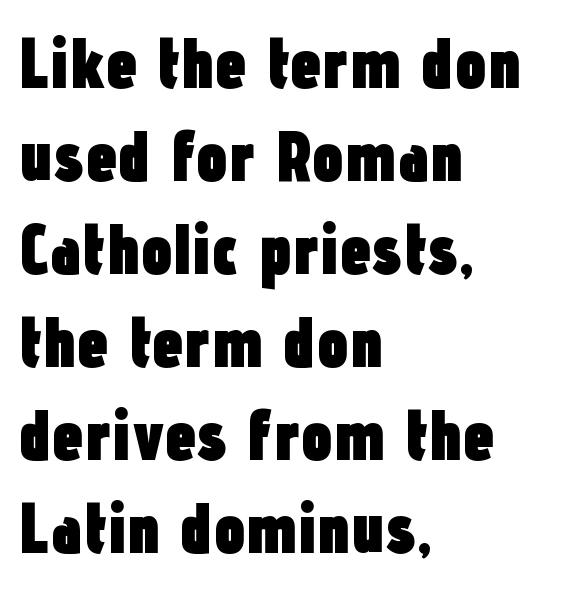
The image shows 71 px heavy, condensed sans-serif type, upright; set left-aligned, normal line spacing (1.31x), normal letter spacing, not underlined; low stroke contrast and a medium x-height.
